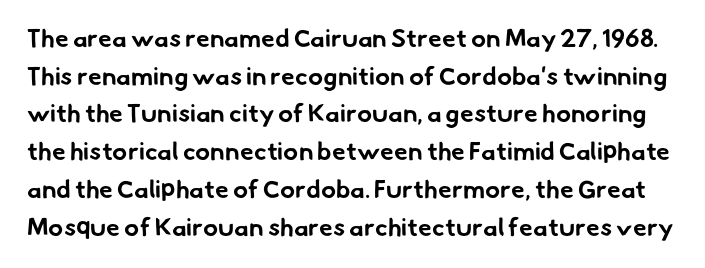
Q: Is the text bold? A: Yes.
Q: Is the text underlined? A: No.
Q: Is the spacing between letters normal or unusually wide? A: Normal.
Q: Is the spacing between lines tight, normal or loose? A: Normal.
